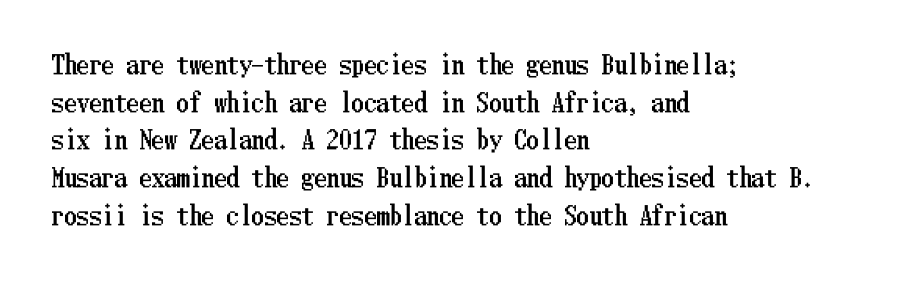
Q: Is the text italic (slanted)? A: No, it is upright.
Q: Is the text underlined? A: No.
Q: How is the paragraph aligned? A: Left-aligned.
Q: Is the spacing between letters normal or unusually wide? A: Normal.
Q: Is the spacing between lines tight, normal or loose? A: Normal.
